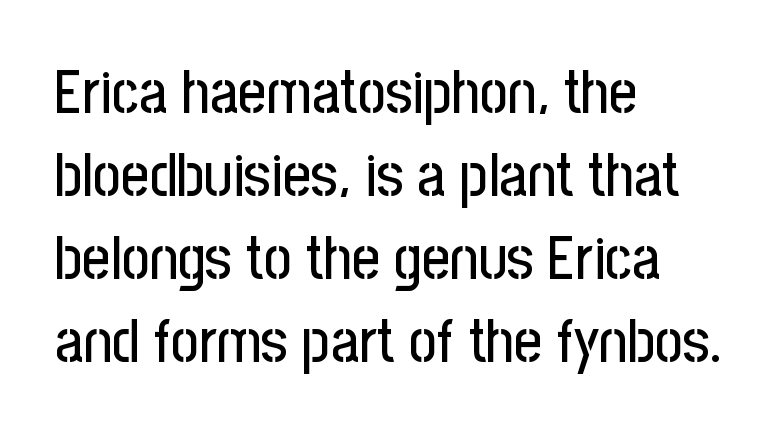
A bare baseline throughout the passage. Summary of vertical rhythm: regular, with standard interline spacing. What stands out about the letter spacing? Nothing — it is the standard amount. Reading down the block, your eye returns to a fixed left position each line. The face used here is proportionally spaced, like ordinary book or web type. Every stem runs plumb, perpendicular to the baseline.
